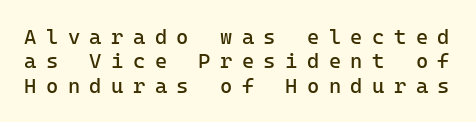
The image shows 21 px text type, upright; set line spacing 1.16x, unusually wide letter spacing (+0.45 em), not underlined.
